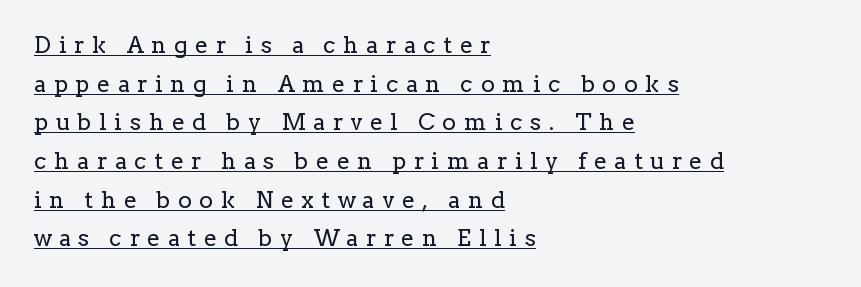
Q: Is the text bold? A: No.
Q: Is the text italic (slanted)? A: No, it is upright.
Q: Is the text underlined? A: Yes.
Q: How is the paragraph aligned? A: Left-aligned.
Q: Is the spacing between letters normal or unusually wide? A: Unusually wide.
Q: Is the spacing between lines tight, normal or loose? A: Normal.
